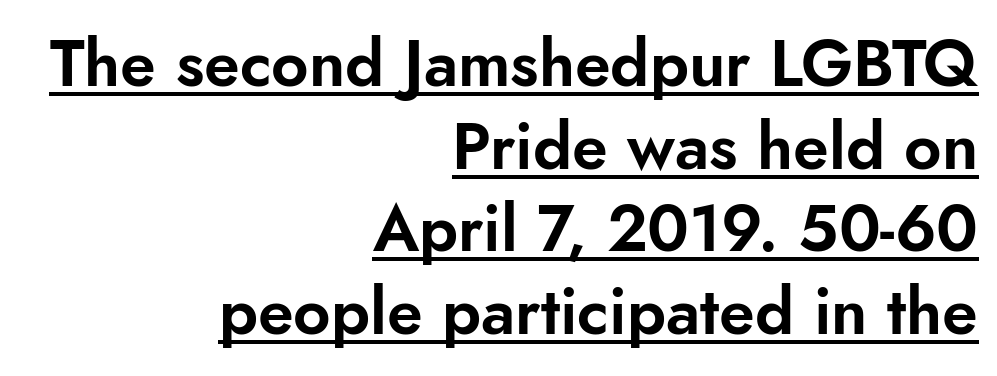
The image shows 65 px sans-serif type, upright; set right-aligned, normal line spacing (1.27x), normal letter spacing, underlined; low stroke contrast and a small x-height.
